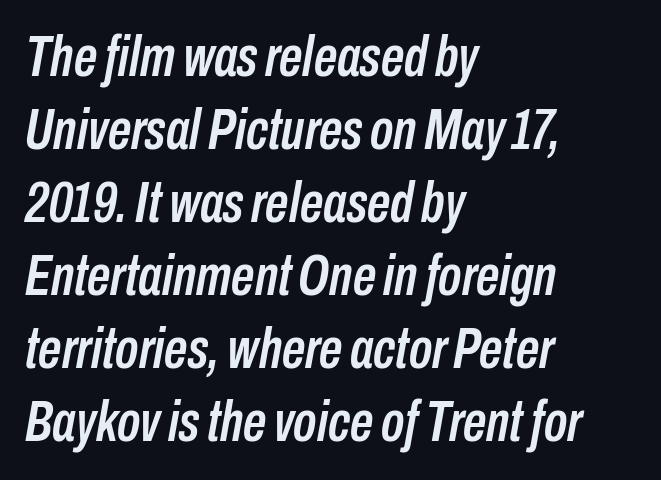
Left-aligned paragraph, ragged on the right. Yep, that's italic — everything's leaning. This sample has the flowing, uneven cadence of proportional lettering. Tracking value appears to be zero — textbook default spacing. Students, observe: this is what conventionally led text looks like. Unmarked baselines from the first word to the last.
